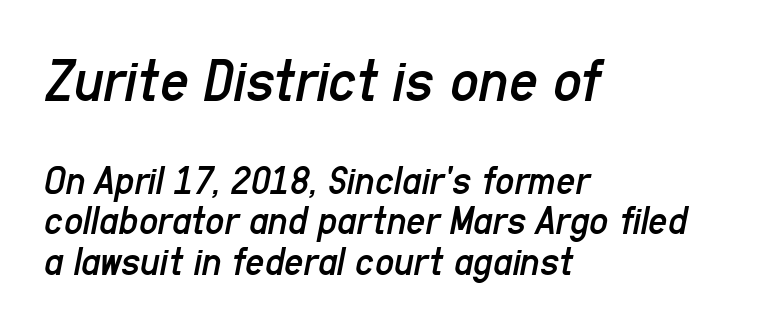
The image shows 63 px regular-weight, condensed type, italic (leaning right); set left-aligned, tight line spacing (0.97x), normal letter spacing, not underlined; the first (top) block is 1.5x larger; low stroke contrast and a medium x-height.
